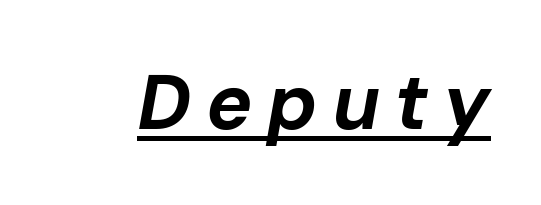
This sample uses an oblique cut, with every glyph tilted off the vertical. Looks like regular typesetting: each glyph gets only the width it needs. These lines carry a lot of weight — the face is fully bold. Students, observe the line beneath the letters — that is underlining.
